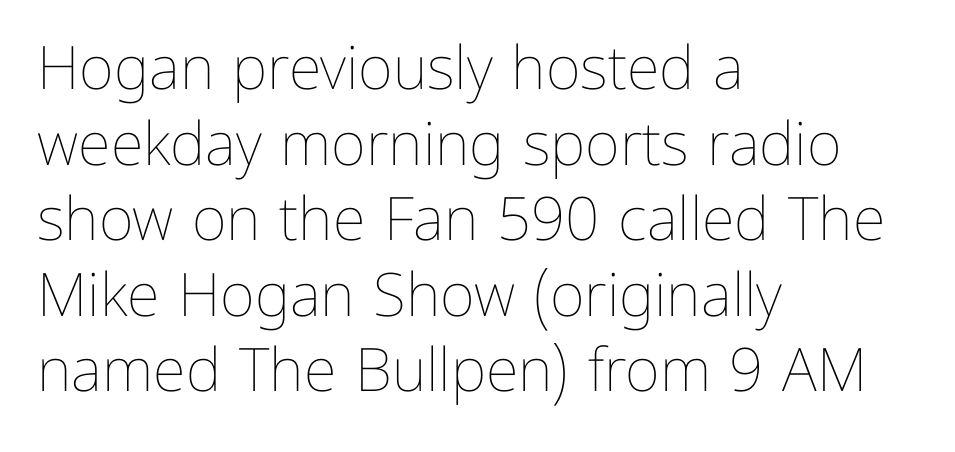
Q: Is the text bold? A: No.
Q: Is the text italic (slanted)? A: No, it is upright.
Q: Is the text underlined? A: No.
Q: How is the paragraph aligned? A: Left-aligned.
Q: Is the spacing between letters normal or unusually wide? A: Normal.
Q: Is the spacing between lines tight, normal or loose? A: Normal.
Q: Width (condensed, normal, or wide)? A: Normal.
Q: Stroke contrast? A: Low.
Q: x-height? A: Medium.
Q: Monospaced? A: No.
